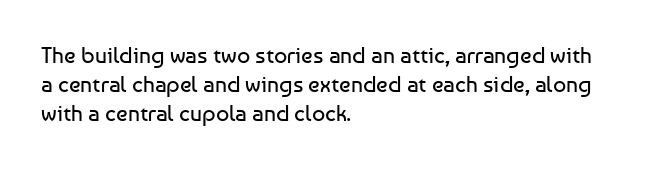
Q: Is the text bold? A: No.
Q: Is the text italic (slanted)? A: No, it is upright.
Q: Is the text underlined? A: No.
Q: How is the paragraph aligned? A: Left-aligned.
Q: Is the spacing between letters normal or unusually wide? A: Normal.
Q: Is the spacing between lines tight, normal or loose? A: Normal.
